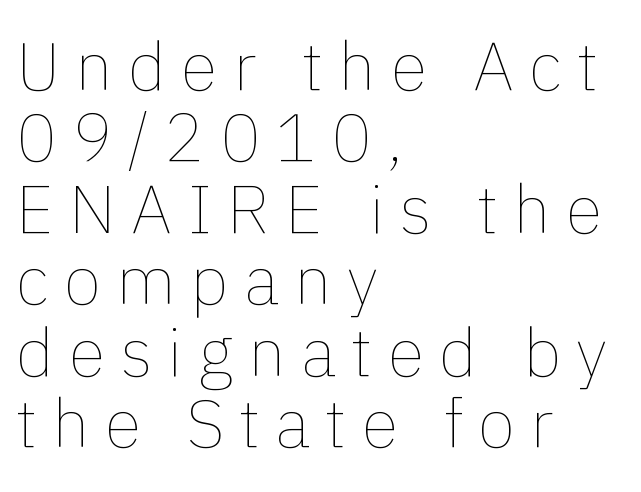
Q: Is the text bold? A: No.
Q: Is the text italic (slanted)? A: No, it is upright.
Q: Is the text underlined? A: No.
Q: How is the paragraph aligned? A: Left-aligned.
Q: Is the spacing between letters normal or unusually wide? A: Unusually wide.
Q: Is the spacing between lines tight, normal or loose? A: Tight.
Q: Width (condensed, normal, or wide)? A: Normal.
Q: Stroke contrast? A: Low.
Q: x-height? A: Medium.
Q: Monospaced? A: No.
